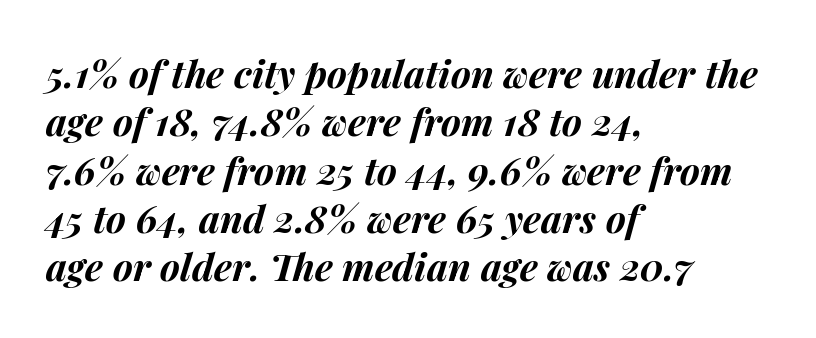
Q: Is the text bold? A: Yes.
Q: Is the text italic (slanted)? A: Yes, it leans right by about 14 degrees.
Q: Is the text underlined? A: No.
Q: How is the paragraph aligned? A: Left-aligned.
Q: Is the spacing between letters normal or unusually wide? A: Normal.
Q: Is the spacing between lines tight, normal or loose? A: Normal.
Q: Width (condensed, normal, or wide)? A: Normal.
Q: Stroke contrast? A: Medium.
Q: x-height? A: Medium.
Q: Monospaced? A: No.
